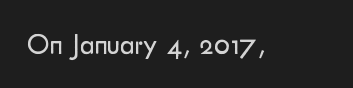
The image shows 29 px regular-weight sans-serif type, upright; set normal letter spacing, not underlined; low stroke contrast and a small x-height.
